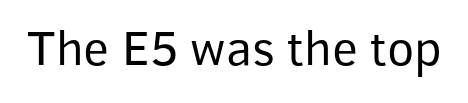
Q: Is the text bold? A: No.
Q: Is the text italic (slanted)? A: No, it is upright.
Q: Is the typeface a serif or a sans-serif typeface? A: Sans-serif.
Q: Is the text underlined? A: No.
Q: Is the spacing between letters normal or unusually wide? A: Normal.
Q: Width (condensed, normal, or wide)? A: Normal.
Q: Stroke contrast? A: Low.
Q: x-height? A: Medium.
Q: Monospaced? A: No.
